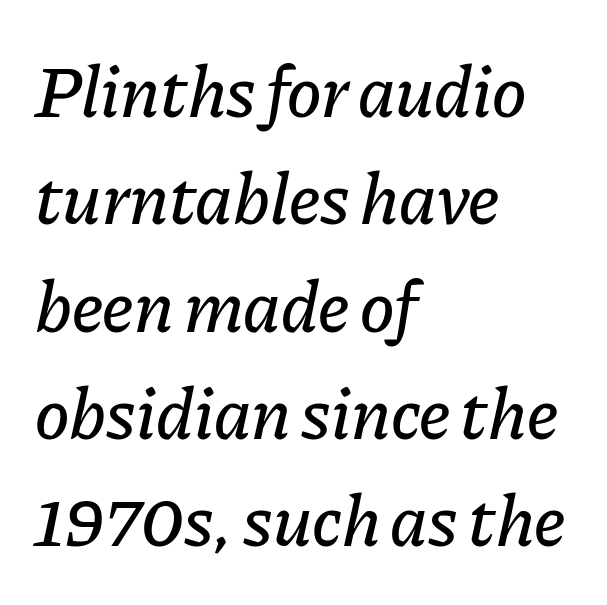
The image shows 73 px text type, italic (leaning right); set left-aligned, normal line spacing (1.47x), normal letter spacing, not underlined; low stroke contrast and a medium x-height.
